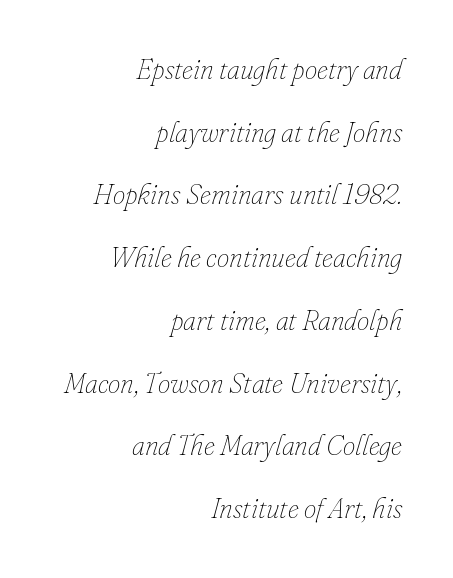
Q: Is the text bold? A: No.
Q: Is the text italic (slanted)? A: Yes, it leans right by about 16 degrees.
Q: Is the text underlined? A: No.
Q: How is the paragraph aligned? A: Right-aligned.
Q: Is the spacing between letters normal or unusually wide? A: Normal.
Q: Is the spacing between lines tight, normal or loose? A: Loose.
Q: Width (condensed, normal, or wide)? A: Normal.
Q: Stroke contrast? A: Low.
Q: x-height? A: Small.
Q: Monospaced? A: No.
